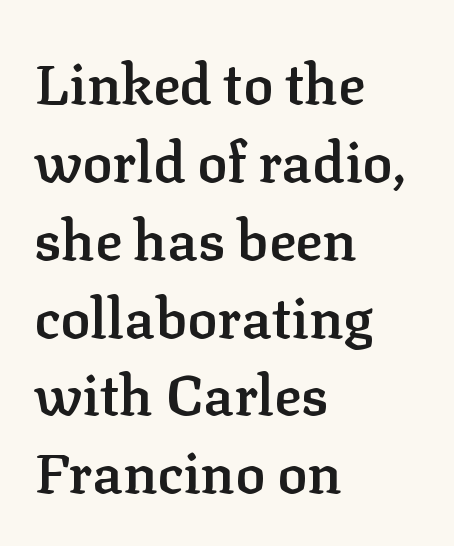
{"serif": "yes", "italic": "no", "bold": "semi", "weight": "semibold", "width": "normal", "stroke_contrast": "low", "x_height": "medium", "monospaced": "no", "underline": "no", "align": "left", "line_spacing": "normal", "line_spacing_ratio": 1.39, "letter_spacing": "normal", "letter_spacing_em": 0.0, "glyph_px": 56}
